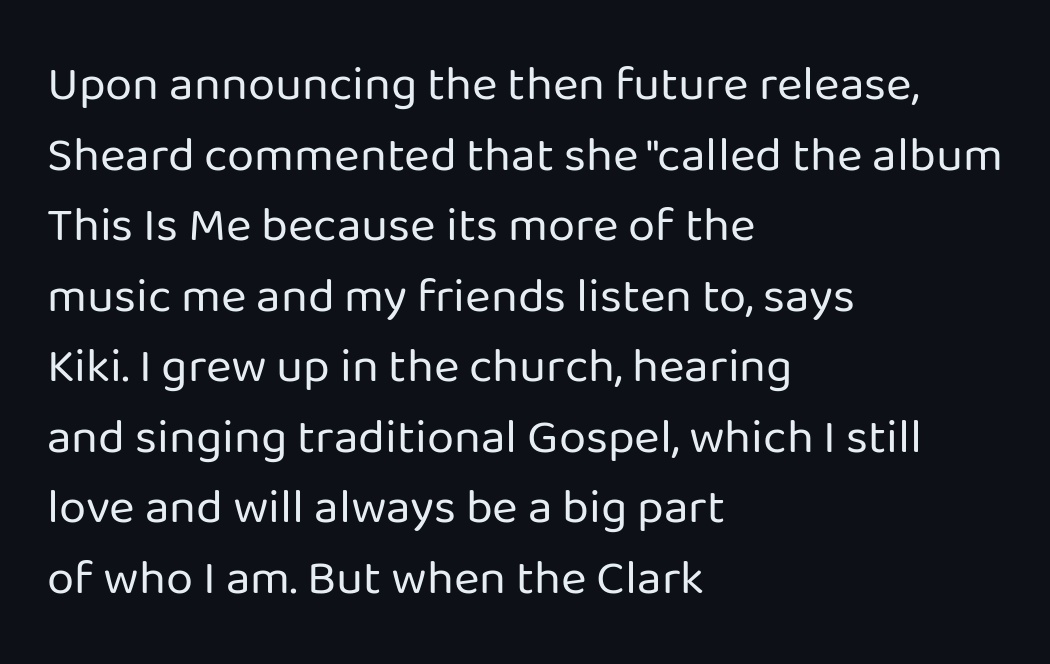
The face looks like a standard text weight, possibly lighter. Decoration check: the copy has no underline. Vertical strokes here are truly vertical. Each letter keeps its own natural width here, so spacing adapts to shape. Does extra space separate the letters? No, they use regular spacing. Every row of glyphs begins at an identical x-position on the left.
